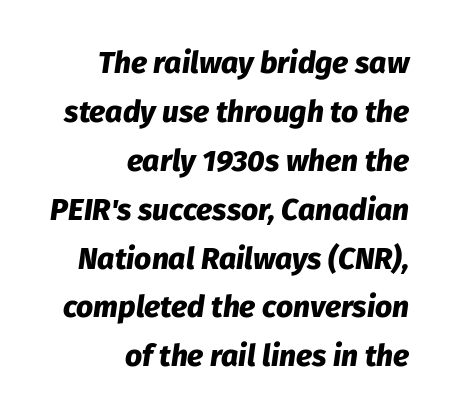
Q: Is the text bold? A: Yes.
Q: Is the text italic (slanted)? A: Yes, it leans right by about 8 degrees.
Q: Is the text underlined? A: No.
Q: How is the paragraph aligned? A: Right-aligned.
Q: Is the spacing between letters normal or unusually wide? A: Normal.
Q: Is the spacing between lines tight, normal or loose? A: Normal.
Q: Width (condensed, normal, or wide)? A: Normal.
Q: Stroke contrast? A: Low.
Q: x-height? A: Medium.
Q: Monospaced? A: No.
